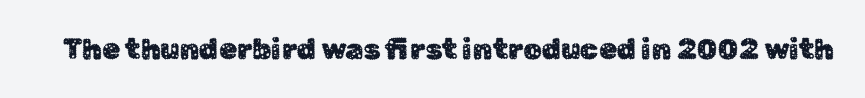
Q: Is the text italic (slanted)? A: No, it is upright.
Q: Is the typeface a serif or a sans-serif typeface? A: Sans-serif.
Q: Is the text underlined? A: No.
Q: Is the spacing between letters normal or unusually wide? A: Normal.
Q: Width (condensed, normal, or wide)? A: Normal.
Q: Stroke contrast? A: Low.
Q: x-height? A: Medium.
Q: Monospaced? A: No.
